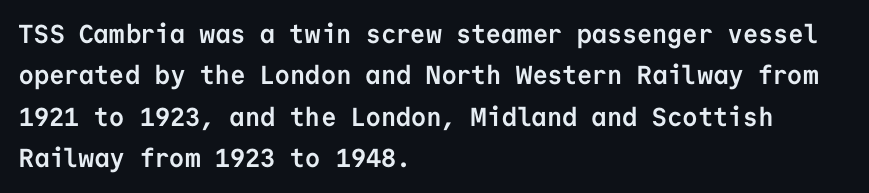
The image shows 26 px bold type, upright; set left-aligned, normal line spacing (1.59x), normal letter spacing, not underlined.
